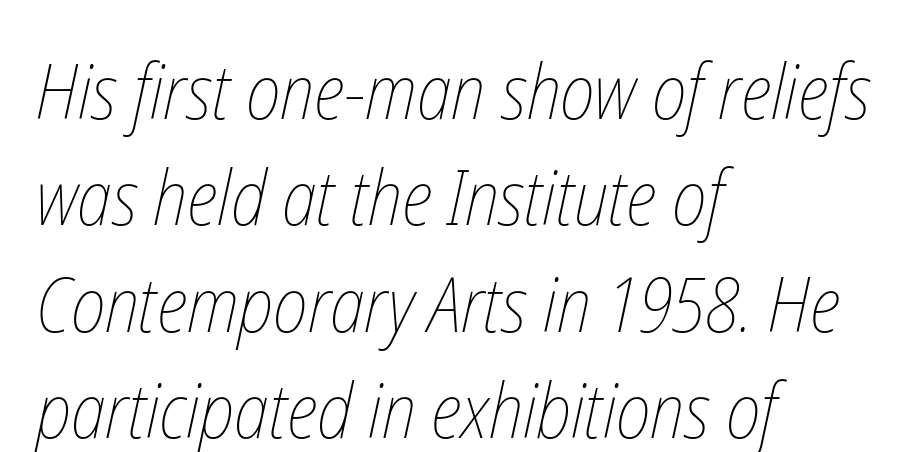
Q: Is the text bold? A: No.
Q: Is the text underlined? A: No.
Q: How is the paragraph aligned? A: Left-aligned.
Q: Is the spacing between letters normal or unusually wide? A: Normal.
Q: Is the spacing between lines tight, normal or loose? A: Normal.
Q: Width (condensed, normal, or wide)? A: Condensed.
Q: Stroke contrast? A: Low.
Q: x-height? A: Medium.
Q: Monospaced? A: No.
